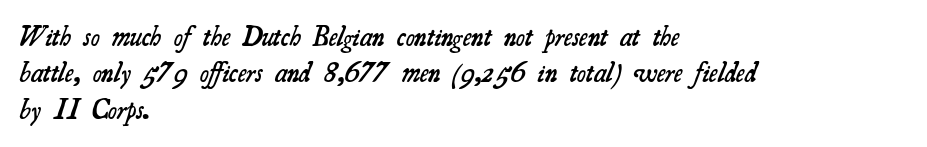
{"bold": "semi", "underline": "no", "align": "left", "line_spacing": "normal", "line_spacing_ratio": 1.35, "letter_spacing": "normal", "letter_spacing_em": 0.0, "glyph_px": 27}
